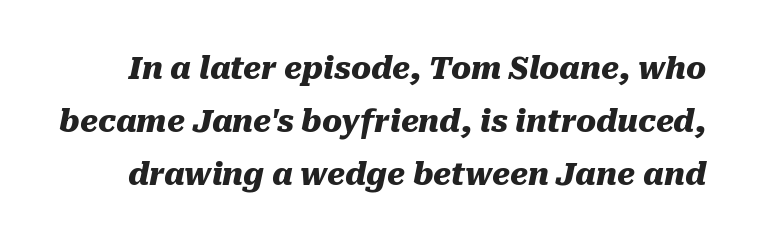
Q: Is the text bold? A: Yes.
Q: Is the text italic (slanted)? A: Yes, it leans right by about 10 degrees.
Q: Is the text underlined? A: No.
Q: Is the spacing between letters normal or unusually wide? A: Normal.
Q: Width (condensed, normal, or wide)? A: Normal.
Q: Stroke contrast? A: Medium.
Q: x-height? A: Medium.
Q: Monospaced? A: No.
